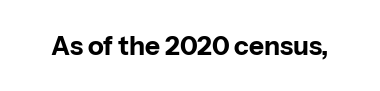
Only glyphs here, with clear space below each row. Rendered with straight, roman letterforms. The glyphs have the mass of a bold cut. Observe the ordinary spacing: letters are neighbours, not strangers.
